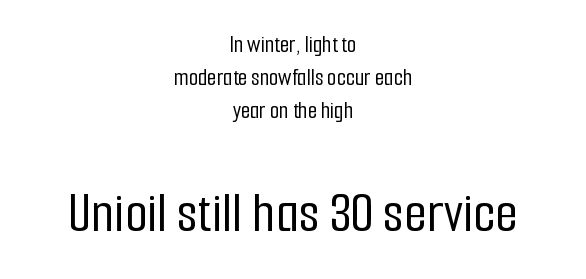
{"serif": "no", "italic": "no", "width": "condensed", "stroke_contrast": "low", "x_height": "medium", "monospaced": "no", "underline": "no", "align": "center", "line_spacing": "normal", "line_spacing_ratio": 1.38, "letter_spacing": "normal", "letter_spacing_em": 0.0, "larger_block": "second", "size_ratio": 2.46, "glyph_px": 59}
